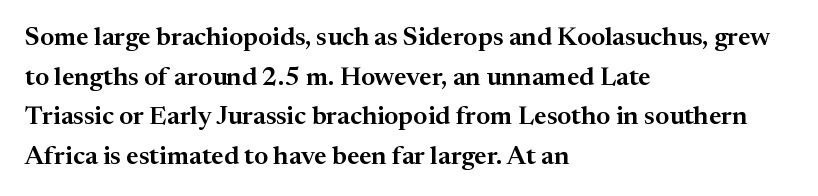
Q: Is the text italic (slanted)? A: No, it is upright.
Q: Is the text underlined? A: No.
Q: How is the paragraph aligned? A: Left-aligned.
Q: Is the spacing between letters normal or unusually wide? A: Normal.
Q: Is the spacing between lines tight, normal or loose? A: Normal.
